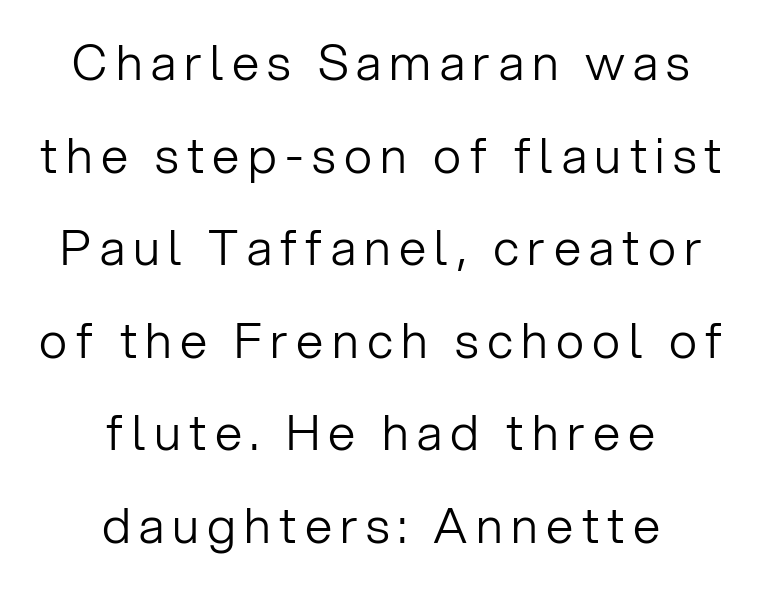
The image shows 49 px light sans-serif type, upright; set centered, line spacing 1.89x, not underlined; low stroke contrast and a medium x-height.
